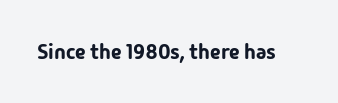
The image shows 21 px text type, upright; set normal letter spacing, not underlined.
